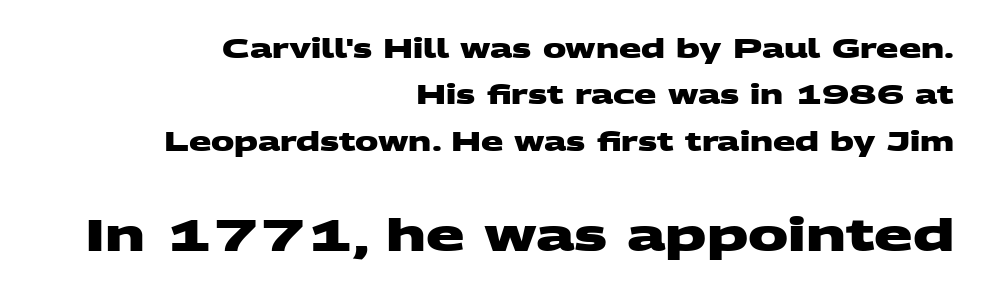
The strip under each line holds only bare page. The rendering uses natural spacing where letterforms have individual widths. Between these two stacked blocks, the lower one wins on size. Visually the block forms a straight wall on the right and a jagged coastline on the left. I'd describe the lettering as bold — thick and assertive.
